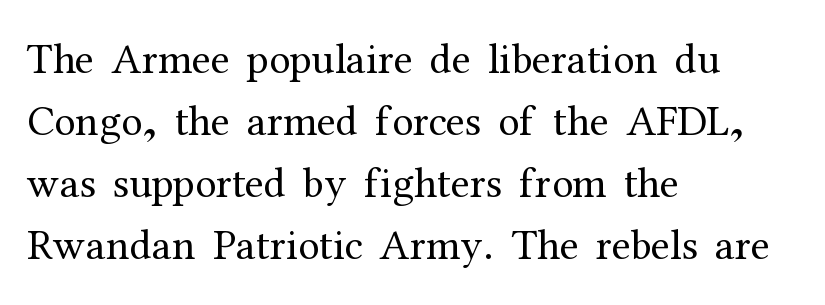
The image shows 43 px regular-weight serif type, upright; set left-aligned, normal line spacing (1.44x), normal letter spacing, not underlined; medium stroke contrast and a medium x-height.
